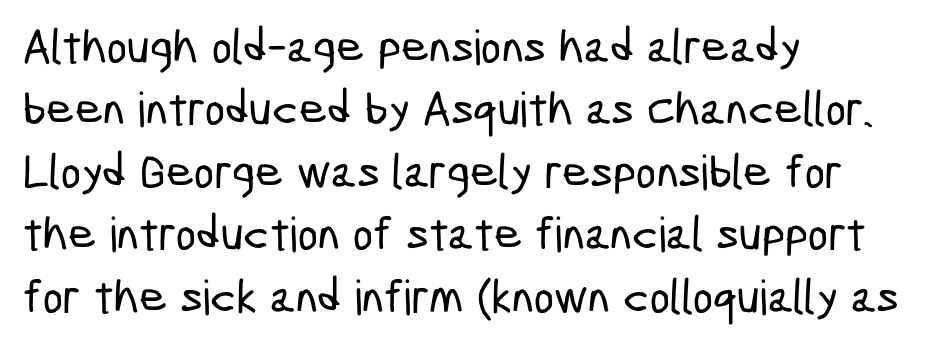
Q: Is the typeface a serif or a sans-serif typeface? A: Sans-serif.
Q: Is the text underlined? A: No.
Q: How is the paragraph aligned? A: Left-aligned.
Q: Is the spacing between letters normal or unusually wide? A: Normal.
Q: Is the spacing between lines tight, normal or loose? A: Normal.
Q: Width (condensed, normal, or wide)? A: Condensed.
Q: Stroke contrast? A: Low.
Q: x-height? A: Medium.
Q: Monospaced? A: No.
